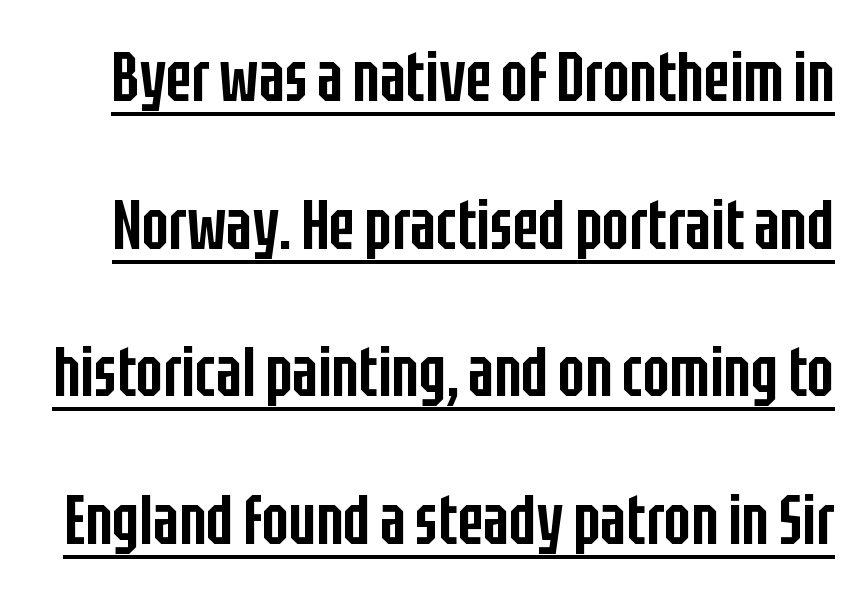
Q: Is the text bold? A: Semi-bold.
Q: Is the text italic (slanted)? A: No, it is upright.
Q: Is the typeface a serif or a sans-serif typeface? A: Sans-serif.
Q: Is the text underlined? A: Yes.
Q: Is the spacing between letters normal or unusually wide? A: Normal.
Q: Is the spacing between lines tight, normal or loose? A: Loose.
Q: Width (condensed, normal, or wide)? A: Condensed.
Q: Stroke contrast? A: Low.
Q: x-height? A: Large.
Q: Monospaced? A: No.
